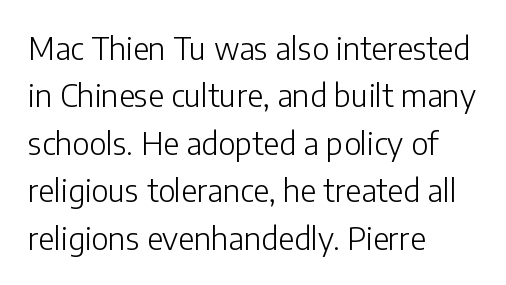
The space directly below the letters is spotless. Regular leading. The font sits on the lighter half of the weight spectrum, regular included. The letters stand straight up with perfectly vertical stems.
